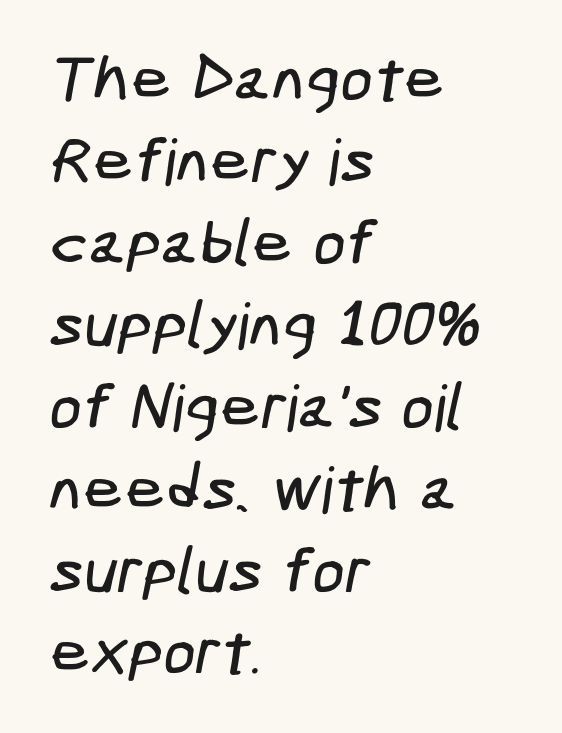
The image shows 64 px condensed sans-serif type; set left-aligned, normal line spacing (1.28x), normal letter spacing, not underlined; low stroke contrast and a medium x-height.
